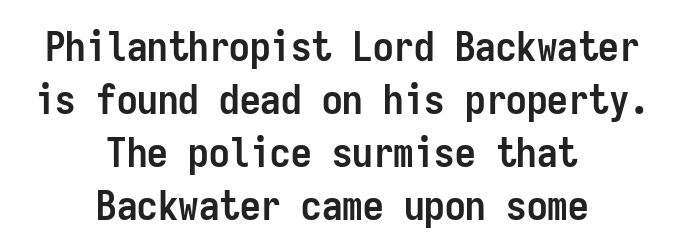
The image shows 41 px semibold, condensed sans-serif type, upright, monospaced; set centered, normal line spacing (1.29x), normal letter spacing, not underlined; low stroke contrast and a medium x-height.
